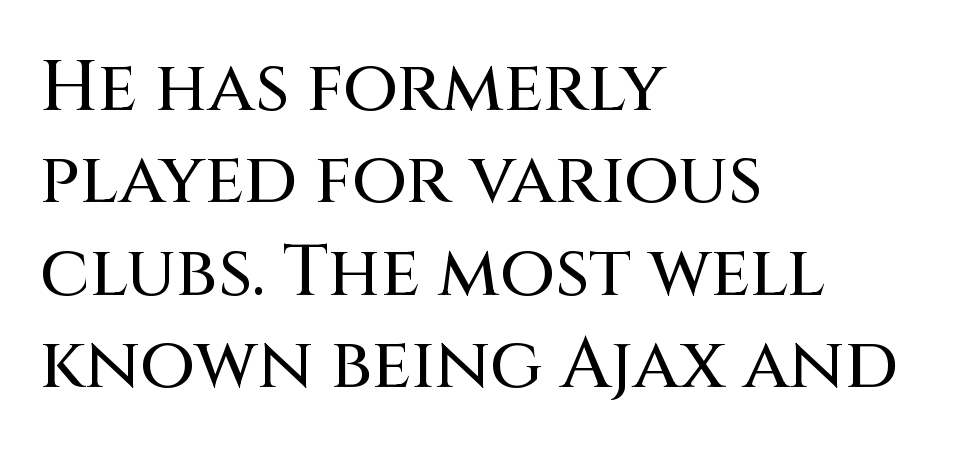
{"serif": "no", "italic": "no", "width": "normal", "stroke_contrast": "medium", "x_height": "large", "monospaced": "no", "underline": "no", "align": "left", "line_spacing": "normal", "line_spacing_ratio": 1.3, "letter_spacing": "normal", "letter_spacing_em": 0.0, "glyph_px": 71}
